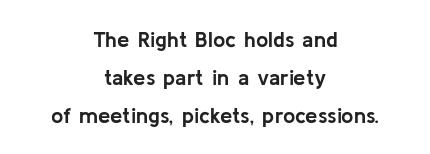
The image shows 22 px bold type, upright; set centered, line spacing 1.72x, normal letter spacing, not underlined.
